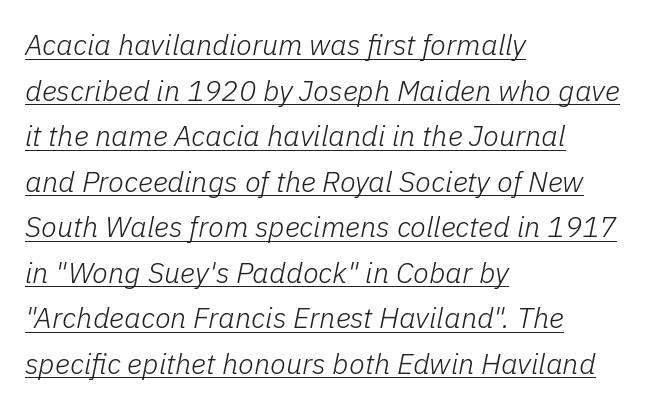
Q: Is the text bold? A: No.
Q: Is the text italic (slanted)? A: Yes, it leans right by about 11 degrees.
Q: Is the text underlined? A: Yes.
Q: How is the paragraph aligned? A: Left-aligned.
Q: Is the spacing between letters normal or unusually wide? A: Normal.
Q: Is the spacing between lines tight, normal or loose? A: Normal.
Q: Width (condensed, normal, or wide)? A: Normal.
Q: Stroke contrast? A: Low.
Q: x-height? A: Medium.
Q: Monospaced? A: No.
